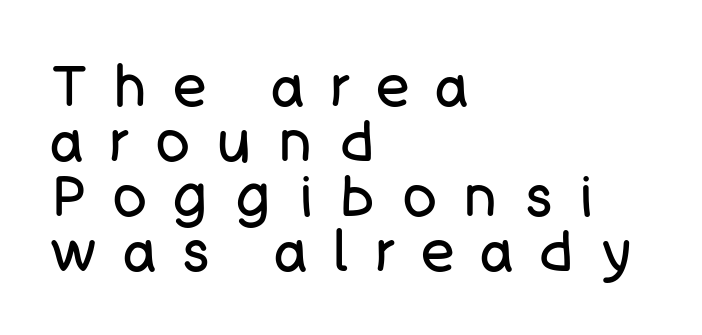
Counters stay open thanks to moderate or lighter strokes. The typeface chosen for these lines omits serifs. The strip under each line holds only bare page. The specimen reads as upright at a glance. Is this a fixed-width face? No — the glyphs have proportional, varying widths.
